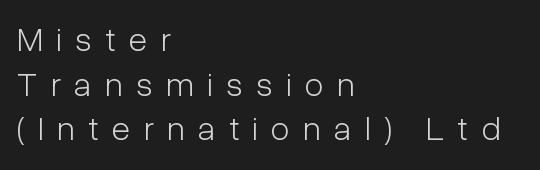
Caption: expanded tracking, letters set apart. In terms of posture, this sample is upright. Looks like regular typesetting: each glyph gets only the width it needs. Each letter's strokes conclude bluntly, with no projecting serifs.
